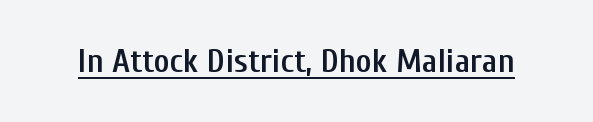
The face used here is proportionally spaced, like ordinary book or web type. In designer terms, the underline attribute is active on this setting. To sum up the face: it is a sans, with no serifs. Does the weight exceed regular? Yes, but only to semibold. Students, note that the glyphs here touch the page at normal intervals. This sample uses an upright cut, with every glyph sitting square on the baseline.
